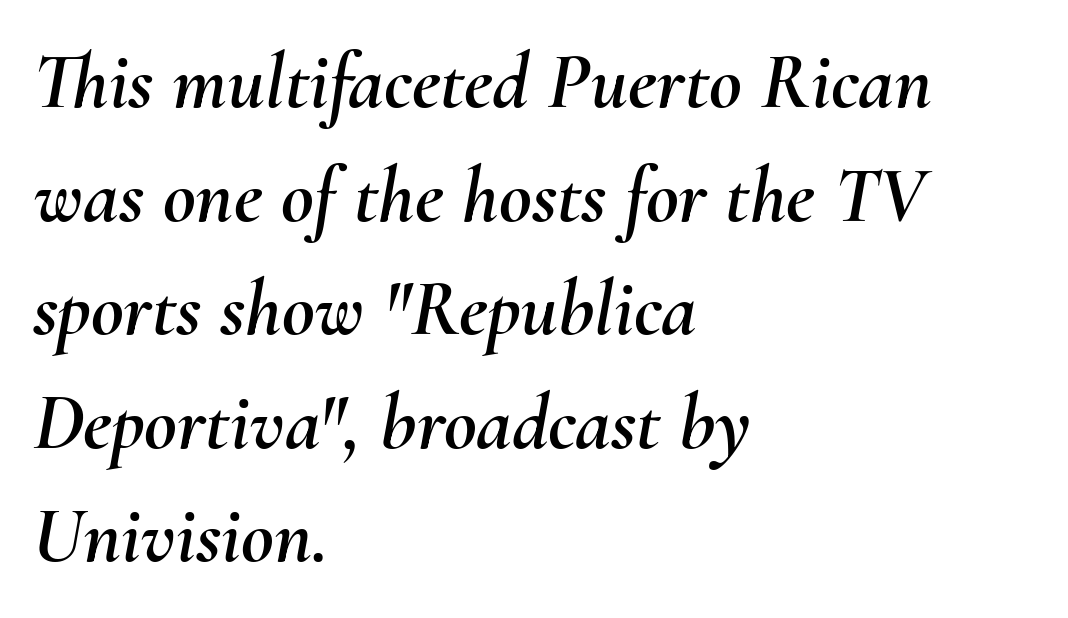
{"italic": "yes", "lean": "right", "slant_degrees": 10, "width": "normal", "stroke_contrast": "medium", "x_height": "small", "monospaced": "no", "underline": "no", "align": "left", "line_spacing": "normal", "line_spacing_ratio": 1.42, "letter_spacing": "normal", "letter_spacing_em": 0.0, "glyph_px": 80}
